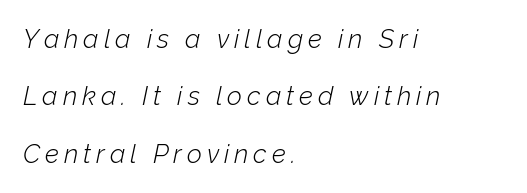
The image shows 26 px text type, italic (leaning right); set left-aligned, loose line spacing (2.21x), not underlined.
